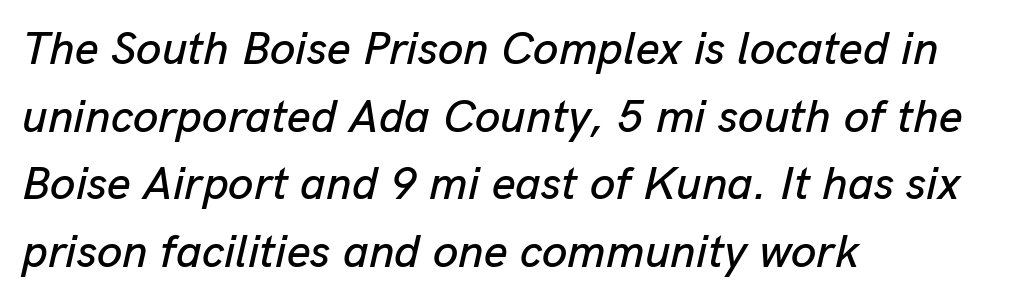
{"italic": "yes", "lean": "right", "slant_degrees": 13, "width": "normal", "stroke_contrast": "low", "x_height": "medium", "monospaced": "no", "underline": "no", "align": "left", "line_spacing": "normal", "line_spacing_ratio": 1.47, "letter_spacing": "normal", "letter_spacing_em": 0.0, "glyph_px": 46}
